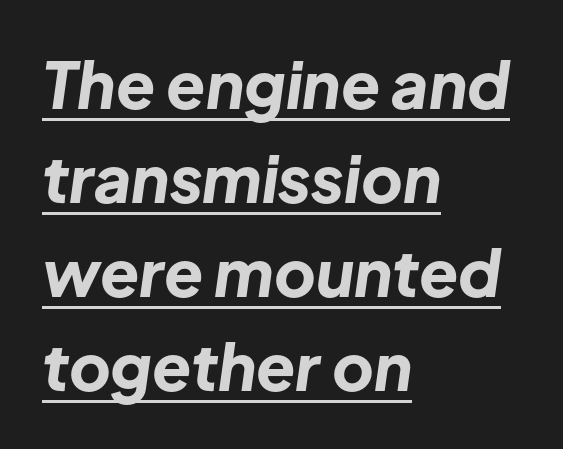
Weight check: bold — yes, fully. What stands out about the letter spacing? Nothing — it is the standard amount. Italic: yes, the glyphs are oblique. Whoever set this chose a conventional vertical rhythm.
